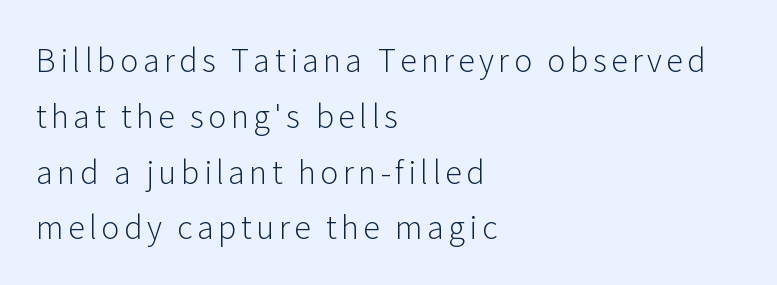
The font family rendered here belongs to the sans-serif group. Is there any slant? The stems are plumb. Do the characters align in a grid? No, the font is proportional. The passage is arranged the way most books set body copy — flush left.
